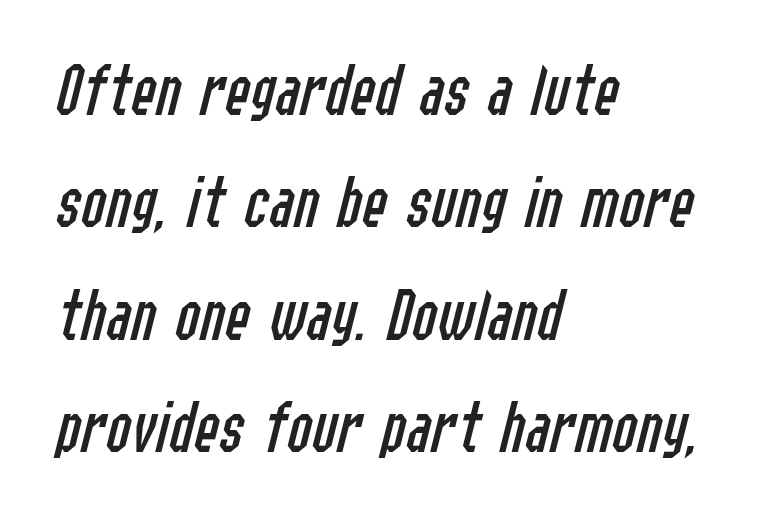
{"italic": "yes", "lean": "right", "slant_degrees": 14, "bold": "no", "weight": "regular", "width": "condensed", "stroke_contrast": "low", "x_height": "medium", "monospaced": "no", "underline": "no", "align": "left", "line_spacing": "normal", "line_spacing_ratio": 1.5, "letter_spacing": "normal", "letter_spacing_em": 0.0, "glyph_px": 75}
